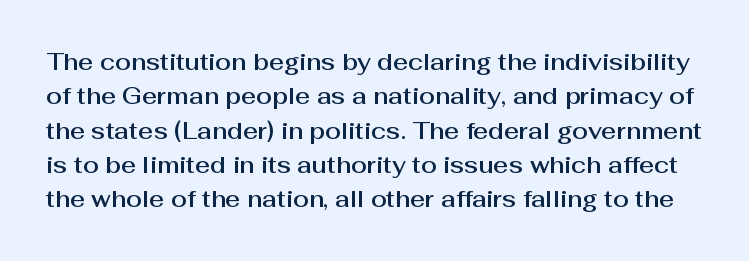
Q: Is the text italic (slanted)? A: No, it is upright.
Q: Is the text underlined? A: No.
Q: Is the spacing between letters normal or unusually wide? A: Normal.
Q: Is the spacing between lines tight, normal or loose? A: Normal.
